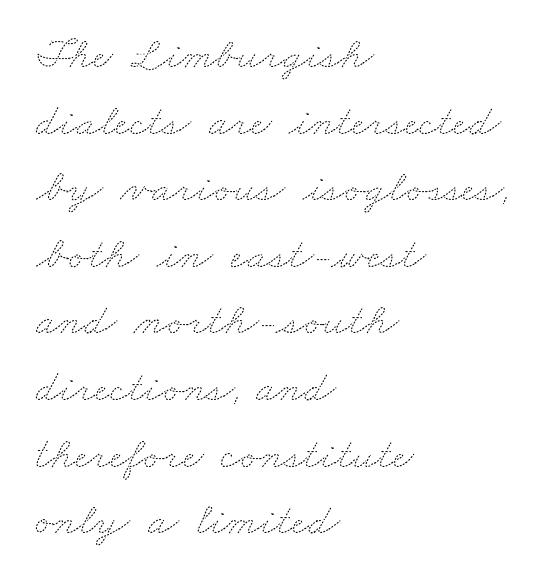
The strokes are not fattened; the text isn't bold. Between one letter and the next there's only the usual sliver of space. Glance below the letters and you will spot only blank space. All the whitespace from short lines collects on the right. This sample keeps an unexceptional amount of space between lines. Character widths vary here, with narrow letters taking less room than wide ones.
